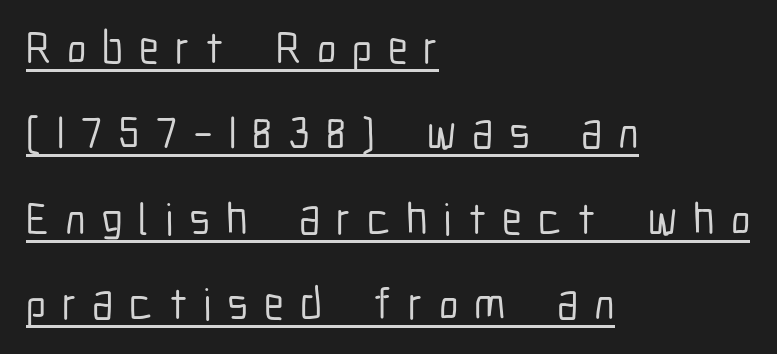
The image shows 45 px condensed sans-serif type, upright; set left-aligned, loose line spacing (1.9x), unusually wide letter spacing (+0.35 em), underlined; low stroke contrast and a medium x-height.
